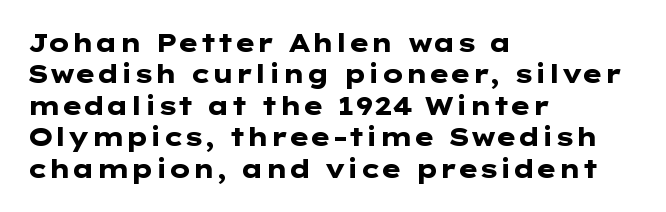
Horizontal alignment here is leftward, the default for most running prose. These lines were composed using upright roman letters. Quick note: underline off. Words appear dense and cohesive because spacing is normal. Honestly, the row spacing looks completely unremarkable. Heft: maximum for text — a bold.
